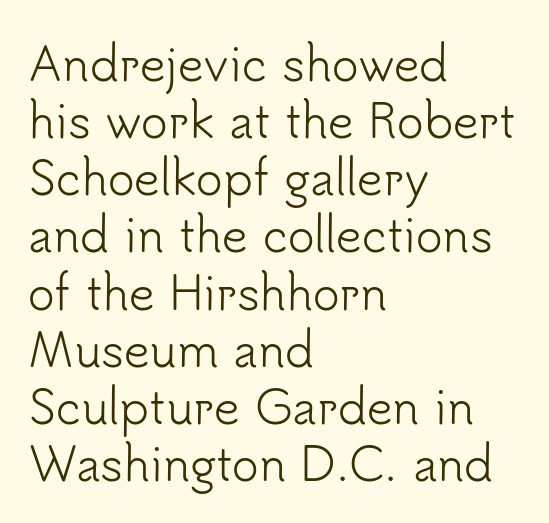
Q: Is the text bold? A: No.
Q: Is the text italic (slanted)? A: No, it is upright.
Q: Is the typeface a serif or a sans-serif typeface? A: Sans-serif.
Q: Is the text underlined? A: No.
Q: How is the paragraph aligned? A: Left-aligned.
Q: Is the spacing between letters normal or unusually wide? A: Normal.
Q: Is the spacing between lines tight, normal or loose? A: Normal.
Q: Width (condensed, normal, or wide)? A: Normal.
Q: Stroke contrast? A: Low.
Q: x-height? A: Small.
Q: Monospaced? A: No.
